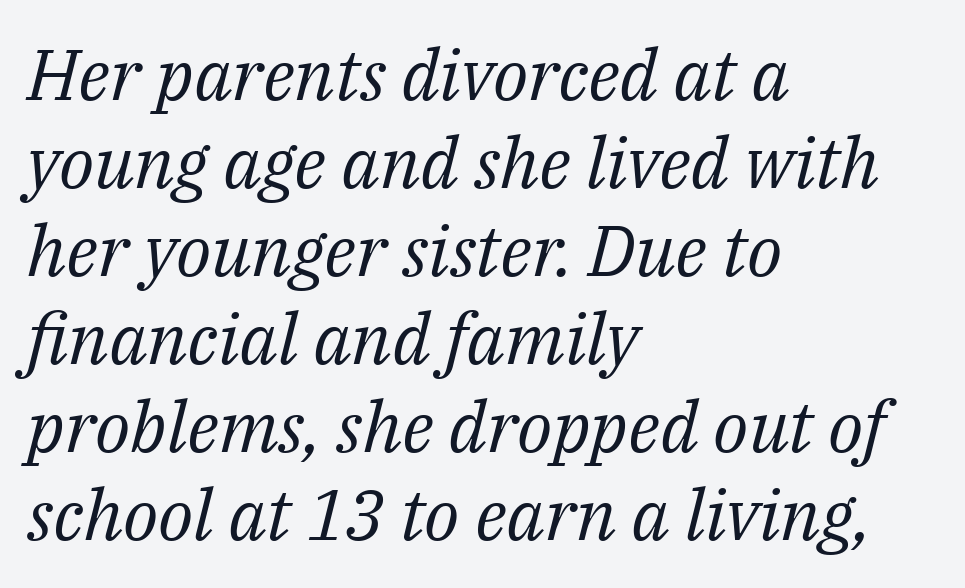
This sample has the flowing, uneven cadence of proportional lettering. Typeset ragged right — the left edge is the straight one. The face used here is seriffed, in the tradition of book romans. The gaps between neighbouring characters are ordinary and unremarkable. The typography opts for an oblique posture over an upright one.
